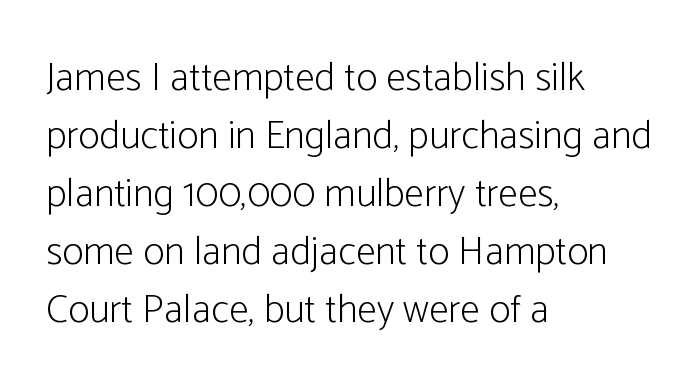
The image shows 40 px light, condensed sans-serif type, upright; set left-aligned, normal line spacing (1.45x), normal letter spacing, not underlined; low stroke contrast and a medium x-height.
